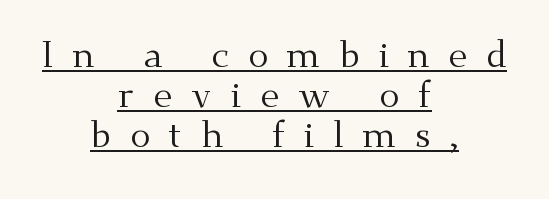
The image shows 38 px regular-weight serif type, upright; set centered, tight line spacing (1.05x), unusually wide letter spacing (+0.49 em), underlined; medium stroke contrast and a small x-height.
